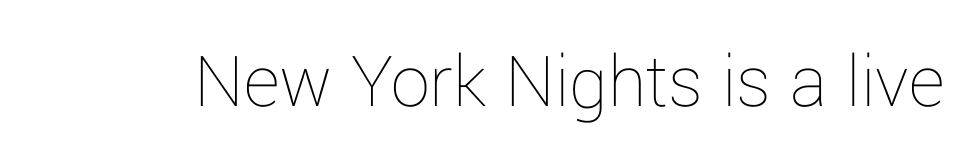
The image shows 78 px thin type, upright; set normal letter spacing, not underlined; low stroke contrast and a medium x-height.
